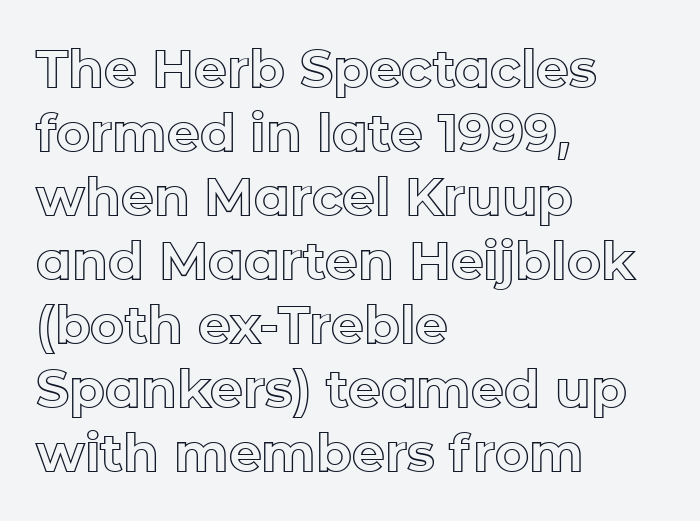
Q: Is the text italic (slanted)? A: No, it is upright.
Q: Is the text underlined? A: No.
Q: How is the paragraph aligned? A: Left-aligned.
Q: Is the spacing between letters normal or unusually wide? A: Normal.
Q: Width (condensed, normal, or wide)? A: Normal.
Q: x-height? A: Medium.
Q: Monospaced? A: No.
